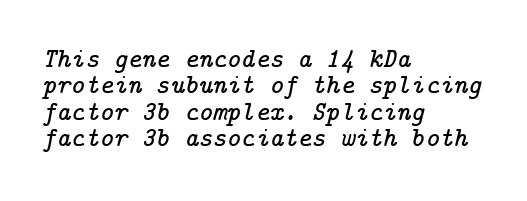
Q: Is the text italic (slanted)? A: Yes, it leans right by about 14 degrees.
Q: Is the text underlined? A: No.
Q: How is the paragraph aligned? A: Left-aligned.
Q: Is the spacing between letters normal or unusually wide? A: Normal.
Q: Is the spacing between lines tight, normal or loose? A: Tight.
